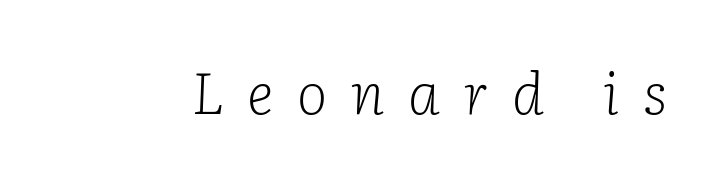
Q: Is the text bold? A: No.
Q: Is the text italic (slanted)? A: Yes, it leans right by about 2 degrees.
Q: Is the typeface a serif or a sans-serif typeface? A: Serif.
Q: Is the text underlined? A: No.
Q: Is the spacing between letters normal or unusually wide? A: Unusually wide.
Q: Width (condensed, normal, or wide)? A: Normal.
Q: Stroke contrast? A: Low.
Q: x-height? A: Medium.
Q: Monospaced? A: No.
